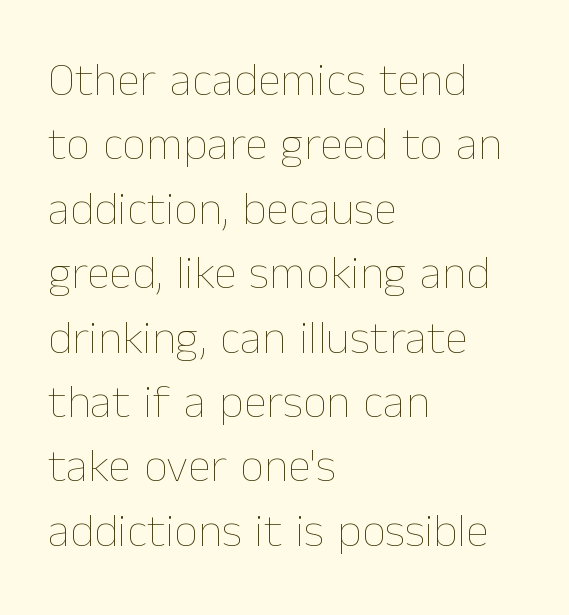
The passage is arranged the way most books set body copy — flush left. The specimen reads as upright at a glance. Characters follow at the spacing the type designer built in. Nobody drew a line under any word here. Vertical stems look standard width or narrower in stroke. Think of a printed novel: that variable character pitch is what you see here.
